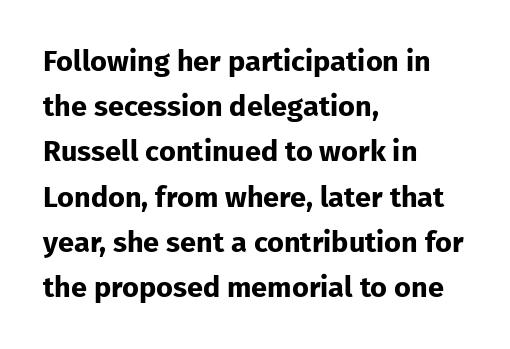
The letters advance in unequal steps, a hallmark of proportional type. The face used here has the dense, thick strokes of a bold. A normal amount of white space separates one row of letters from the next. No italicization has been applied; the sample stays upright. A typesetter would call this zero additional tracking. The gap between lines stays unmarked.
